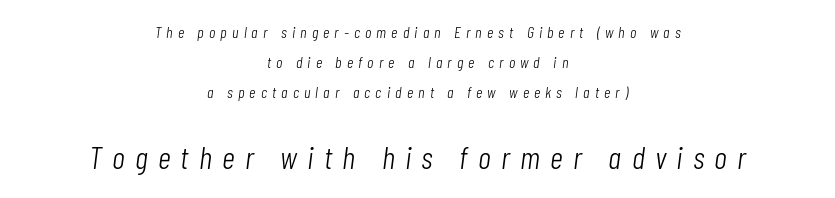
Q: Is the text bold? A: No.
Q: Is the text italic (slanted)? A: Yes, it leans right by about 7 degrees.
Q: Is the text underlined? A: No.
Q: How is the paragraph aligned? A: Centered.
Q: Is the spacing between letters normal or unusually wide? A: Unusually wide.
Q: Which block of text is set in a larger size, the first (top) or the second (bottom)? A: The second (bottom) one.
Q: Width (condensed, normal, or wide)? A: Condensed.
Q: Stroke contrast? A: Low.
Q: x-height? A: Medium.
Q: Monospaced? A: No.
